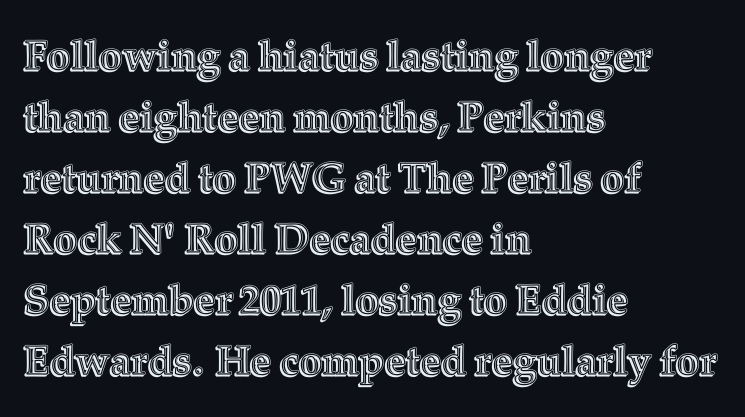
{"italic": "no", "width": "normal", "x_height": "medium", "monospaced": "no", "underline": "no", "align": "left", "line_spacing": "normal", "line_spacing_ratio": 1.49, "letter_spacing": "normal", "letter_spacing_em": 0.0, "glyph_px": 41}
